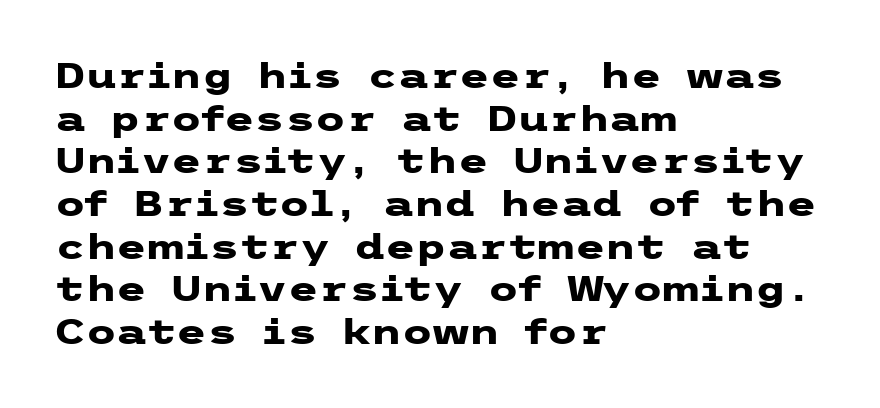
Q: Is the text bold? A: Yes.
Q: Is the text italic (slanted)? A: No, it is upright.
Q: Is the typeface a serif or a sans-serif typeface? A: Sans-serif.
Q: Is the text underlined? A: No.
Q: How is the paragraph aligned? A: Left-aligned.
Q: Is the spacing between letters normal or unusually wide? A: Normal.
Q: Width (condensed, normal, or wide)? A: Wide.
Q: Stroke contrast? A: Low.
Q: x-height? A: Medium.
